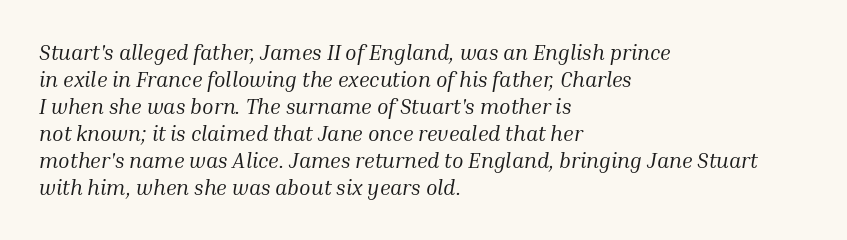
The image shows 21 px text type, italic (leaning right); set left-aligned, normal line spacing (1.29x), normal letter spacing, not underlined.
